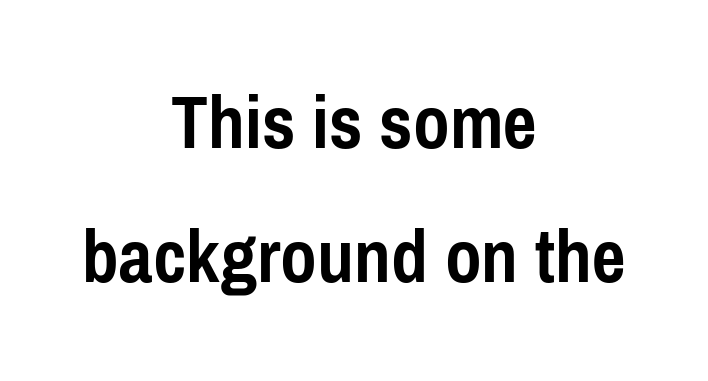
The image shows 80 px semibold, condensed sans-serif type, upright; set centered, normal line spacing (1.68x), normal letter spacing, not underlined; low stroke contrast and a medium x-height.
